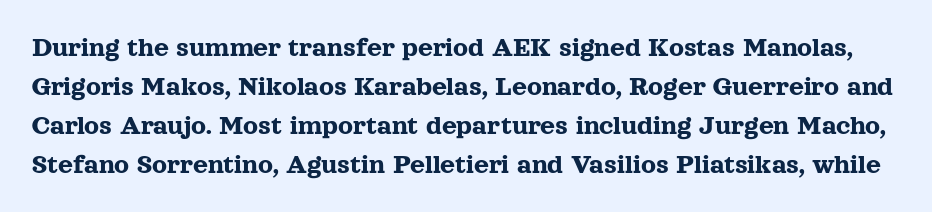
{"serif": "yes", "italic": "no", "width": "normal", "x_height": "medium", "monospaced": "no", "underline": "no", "line_spacing": "normal", "line_spacing_ratio": 1.35, "letter_spacing": "normal", "letter_spacing_em": 0.0, "glyph_px": 29}
